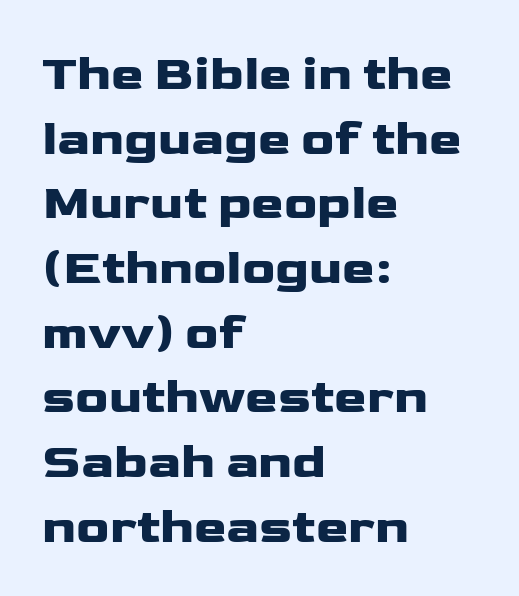
Q: Is the text italic (slanted)? A: No, it is upright.
Q: Is the typeface a serif or a sans-serif typeface? A: Sans-serif.
Q: Is the text underlined? A: No.
Q: How is the paragraph aligned? A: Left-aligned.
Q: Is the spacing between letters normal or unusually wide? A: Normal.
Q: Is the spacing between lines tight, normal or loose? A: Normal.
Q: Width (condensed, normal, or wide)? A: Wide.
Q: Stroke contrast? A: Low.
Q: x-height? A: Medium.
Q: Monospaced? A: No.
